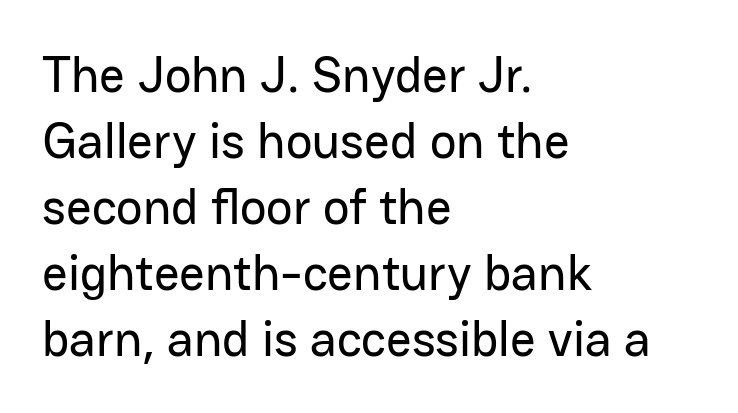
{"serif": "no", "italic": "no", "width": "normal", "stroke_contrast": "low", "x_height": "medium", "monospaced": "no", "underline": "no", "align": "left", "line_spacing": "normal", "line_spacing_ratio": 1.32, "letter_spacing": "normal", "letter_spacing_em": 0.0, "glyph_px": 50}
